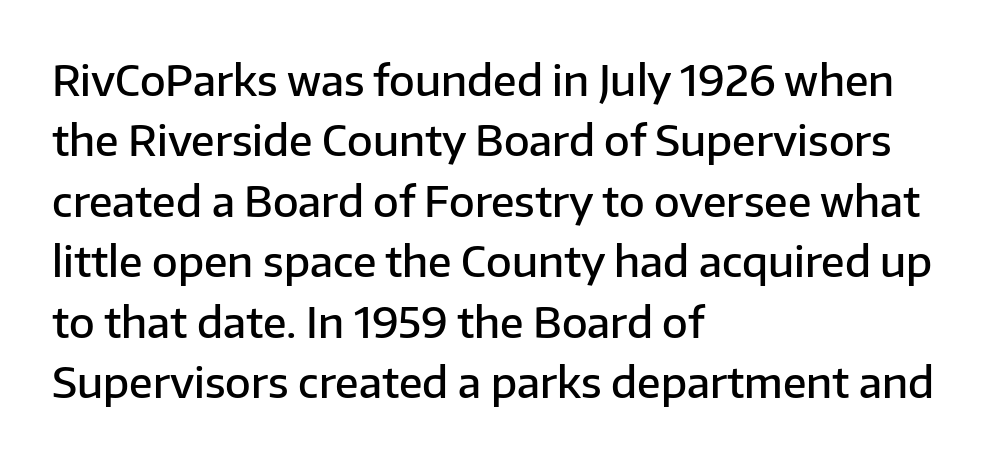
The image shows 42 px semibold sans-serif type, upright; set left-aligned, normal line spacing (1.44x), normal letter spacing, not underlined; low stroke contrast and a medium x-height.
